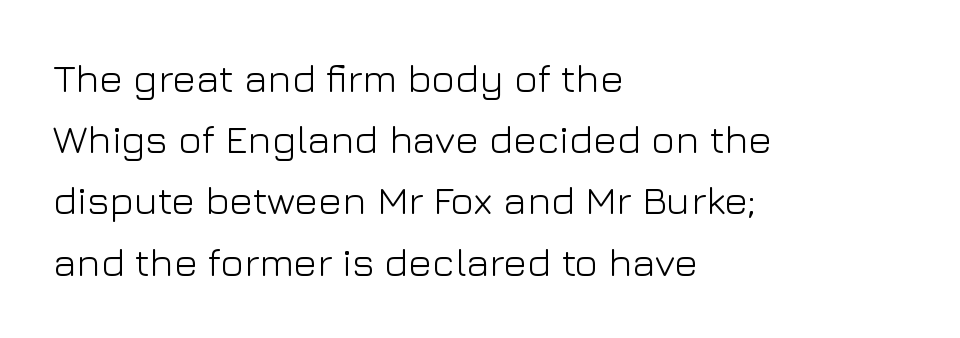
{"serif": "no", "italic": "no", "bold": "no", "weight": "light", "width": "normal", "stroke_contrast": "low", "x_height": "medium", "monospaced": "no", "underline": "no", "align": "left", "line_spacing": "normal", "line_spacing_ratio": 1.53, "letter_spacing": "normal", "letter_spacing_em": 0.0, "glyph_px": 40}
